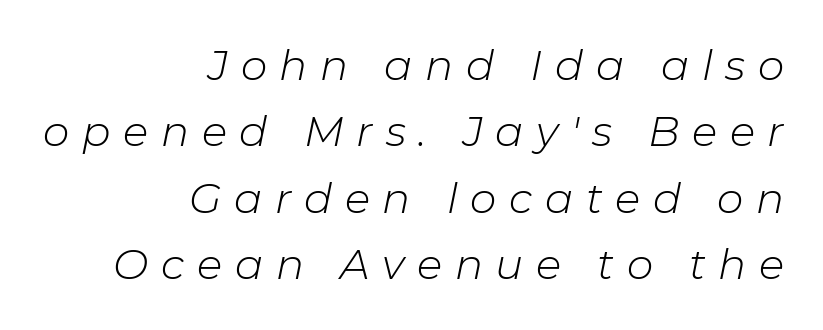
The image shows 42 px light type, italic (leaning right); set right-aligned, normal line spacing (1.58x), unusually wide letter spacing (+0.3 em), not underlined; low stroke contrast and a medium x-height.
